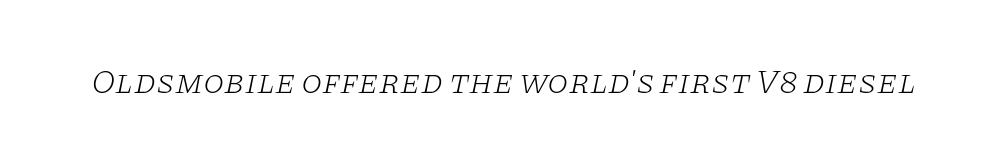
Q: Is the text bold? A: No.
Q: Is the text italic (slanted)? A: Yes, it leans right by about 11 degrees.
Q: Is the typeface a serif or a sans-serif typeface? A: Serif.
Q: Is the text underlined? A: No.
Q: Is the spacing between letters normal or unusually wide? A: Normal.
Q: Width (condensed, normal, or wide)? A: Wide.
Q: Stroke contrast? A: Low.
Q: x-height? A: Large.
Q: Monospaced? A: No.
